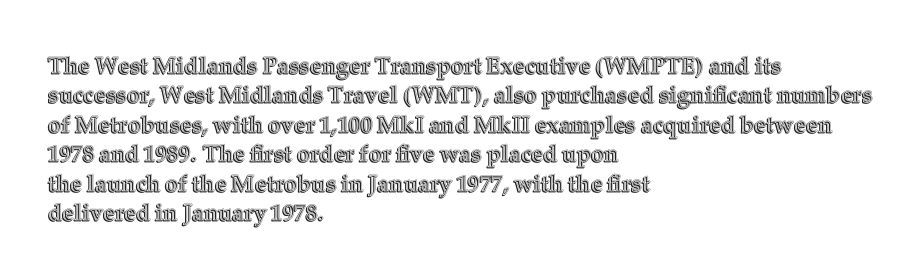
The image shows 23 px text type, upright; set left-aligned, normal line spacing (1.28x), normal letter spacing, not underlined.
